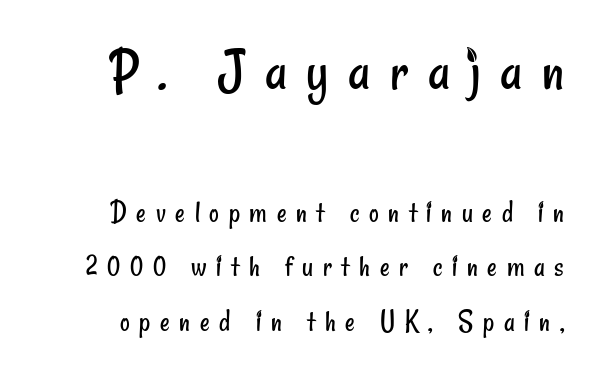
{"serif": "no", "bold": "no", "weight": "regular", "width": "condensed", "stroke_contrast": "low", "x_height": "small", "monospaced": "no", "underline": "no", "line_spacing_ratio": 1.82, "letter_spacing": "wide", "letter_spacing_em": 0.32, "larger_block": "first", "size_ratio": 2.03, "glyph_px": 61}
